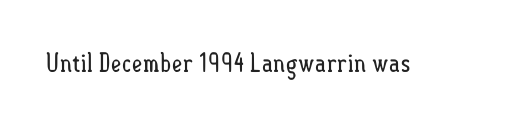
A roman cut, with each character standing at attention. Decoration check: the copy has no underline. The gaps between neighbouring characters are ordinary and unremarkable. Bold? No — there's no thickening of the strokes.
